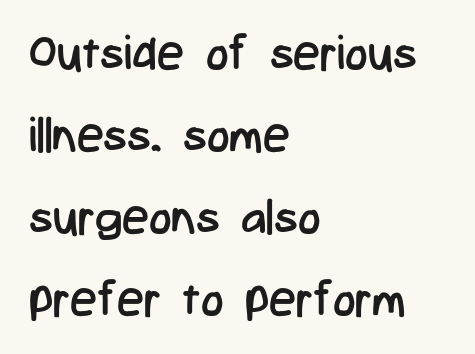
{"serif": "no", "italic": "no", "bold": "no", "weight": "regular", "width": "condensed", "stroke_contrast": "low", "x_height": "medium", "monospaced": "no", "underline": "no", "align": "left", "line_spacing_ratio": 1.71, "letter_spacing": "normal", "letter_spacing_em": 0.0, "glyph_px": 48}
